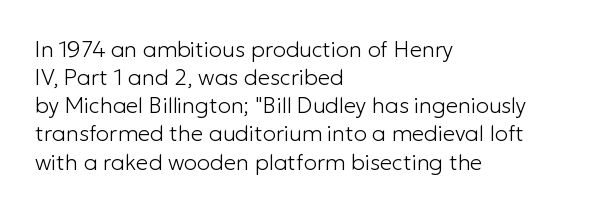
{"italic": "no", "bold": "no", "underline": "no", "align": "left", "line_spacing": "normal", "line_spacing_ratio": 1.28, "letter_spacing": "normal", "letter_spacing_em": 0.0, "glyph_px": 22}
